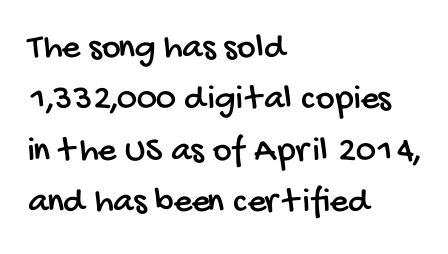
{"serif": "no", "width": "condensed", "stroke_contrast": "low", "x_height": "large", "monospaced": "no", "underline": "no", "align": "left", "line_spacing": "normal", "line_spacing_ratio": 1.43, "letter_spacing": "normal", "letter_spacing_em": 0.0, "glyph_px": 36}
